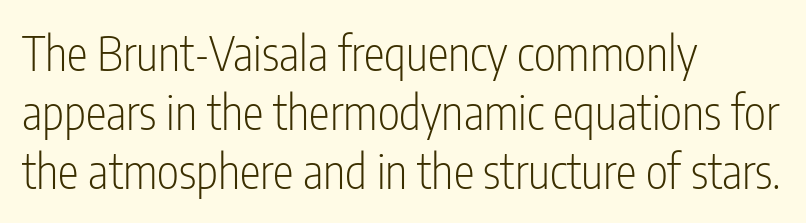
Q: Is the text bold? A: No.
Q: Is the text italic (slanted)? A: No, it is upright.
Q: Is the typeface a serif or a sans-serif typeface? A: Sans-serif.
Q: Is the text underlined? A: No.
Q: How is the paragraph aligned? A: Left-aligned.
Q: Is the spacing between letters normal or unusually wide? A: Normal.
Q: Is the spacing between lines tight, normal or loose? A: Normal.
Q: Width (condensed, normal, or wide)? A: Condensed.
Q: Stroke contrast? A: Low.
Q: x-height? A: Medium.
Q: Monospaced? A: No.
